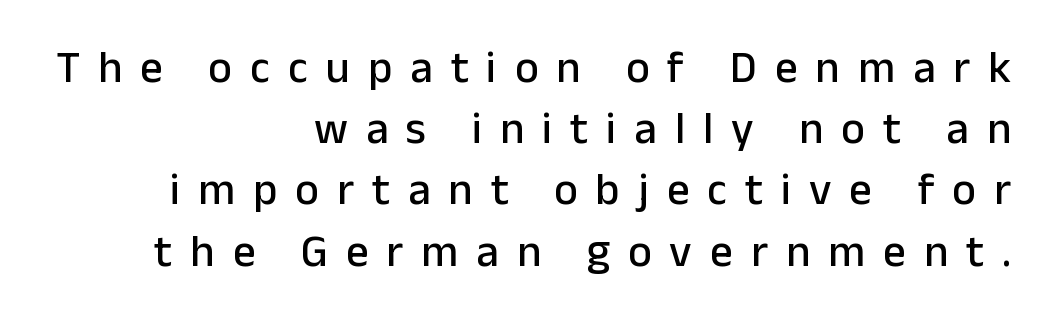
{"serif": "no", "italic": "no", "width": "normal", "stroke_contrast": "low", "x_height": "medium", "monospaced": "no", "underline": "no", "align": "right", "line_spacing": "normal", "line_spacing_ratio": 1.36, "letter_spacing": "wide", "letter_spacing_em": 0.4, "glyph_px": 45}
